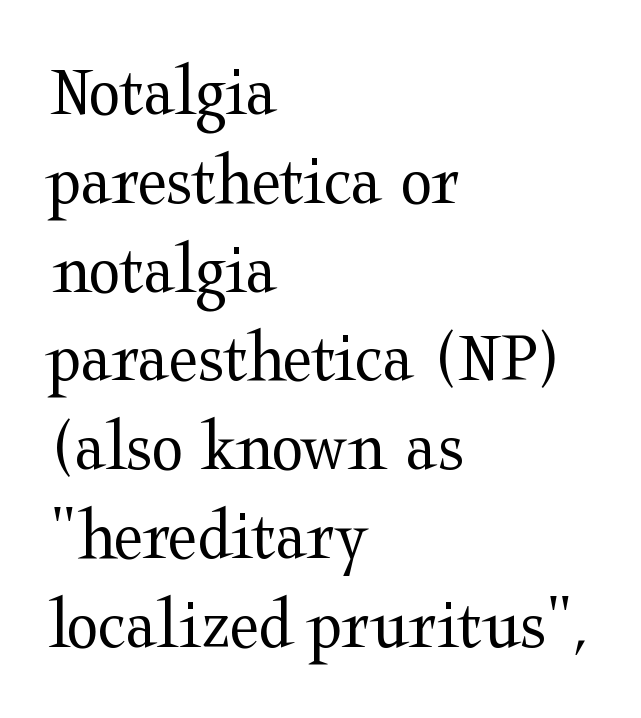
Horizontally, the lines are justified to the leading edge only. Rule under the text: the space is simply empty. A serif font was chosen for this passage. Heft: none added — not bold.
